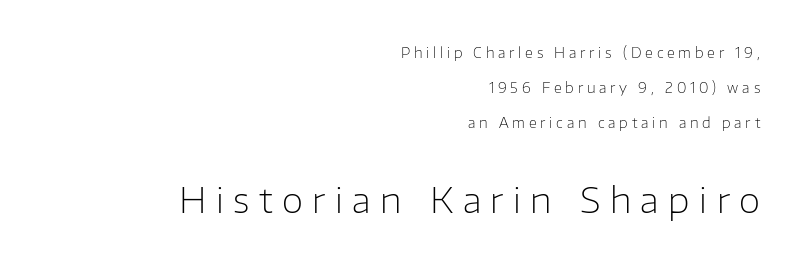
The image shows 35 px light sans-serif type, upright; set right-aligned, loose line spacing (2.49x), unusually wide letter spacing (+0.27 em), not underlined; the second (bottom) block is 2.5x larger; low stroke contrast and a medium x-height.
